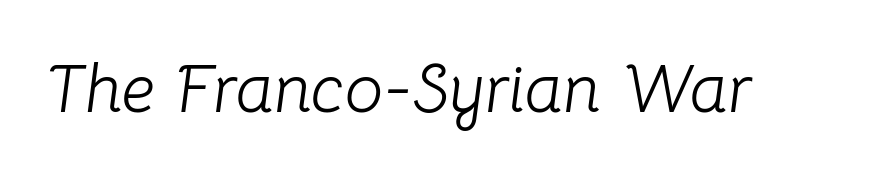
{"italic": "yes", "lean": "right", "slant_degrees": 8, "bold": "no", "weight": "light", "width": "normal", "stroke_contrast": "low", "x_height": "medium", "monospaced": "no", "underline": "no", "letter_spacing": "normal", "letter_spacing_em": 0.0, "glyph_px": 68}
